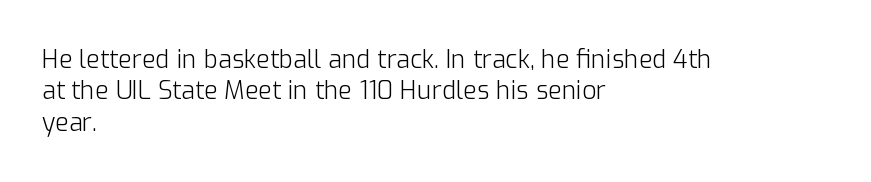
The image shows 25 px text type, upright; set left-aligned, normal line spacing (1.26x), normal letter spacing, not underlined.
